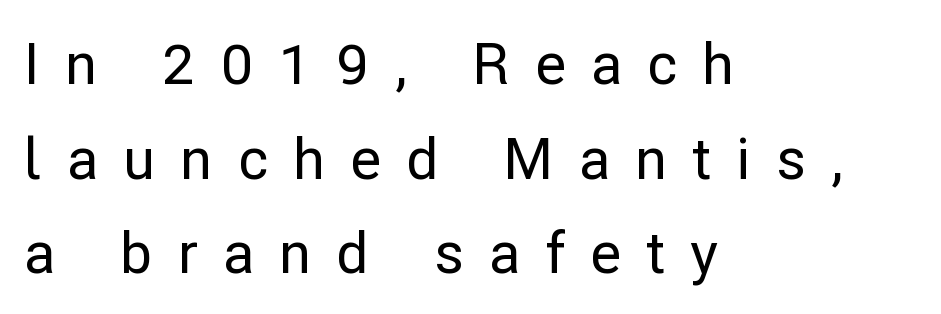
Q: Is the text italic (slanted)? A: No, it is upright.
Q: Is the typeface a serif or a sans-serif typeface? A: Sans-serif.
Q: Is the text underlined? A: No.
Q: How is the paragraph aligned? A: Left-aligned.
Q: Is the spacing between letters normal or unusually wide? A: Unusually wide.
Q: Is the spacing between lines tight, normal or loose? A: Normal.
Q: Width (condensed, normal, or wide)? A: Normal.
Q: Stroke contrast? A: Low.
Q: x-height? A: Medium.
Q: Monospaced? A: No.
